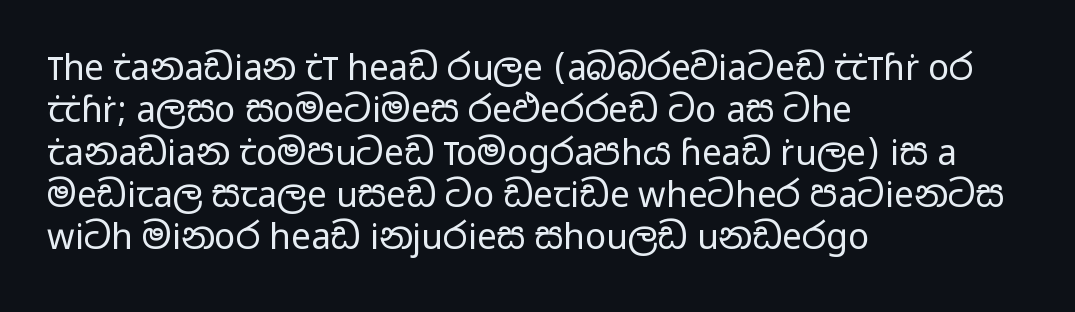
Q: Is the text bold? A: No.
Q: Is the text italic (slanted)? A: No, it is upright.
Q: Is the typeface a serif or a sans-serif typeface? A: Sans-serif.
Q: Is the text underlined? A: No.
Q: How is the paragraph aligned? A: Left-aligned.
Q: Is the spacing between letters normal or unusually wide? A: Normal.
Q: Width (condensed, normal, or wide)? A: Wide.
Q: Stroke contrast? A: Low.
Q: x-height? A: Medium.
Q: Monospaced? A: No.
